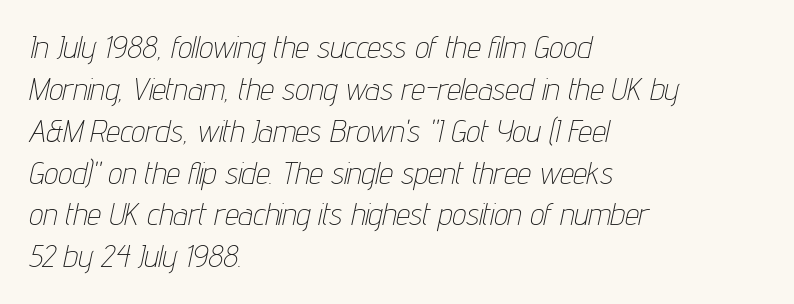
Q: Is the text bold? A: No.
Q: Is the text italic (slanted)? A: Yes, it leans right by about 12 degrees.
Q: Is the text underlined? A: No.
Q: How is the paragraph aligned? A: Left-aligned.
Q: Is the spacing between letters normal or unusually wide? A: Normal.
Q: Is the spacing between lines tight, normal or loose? A: Normal.
Q: Width (condensed, normal, or wide)? A: Condensed.
Q: Stroke contrast? A: Low.
Q: x-height? A: Medium.
Q: Monospaced? A: No.
